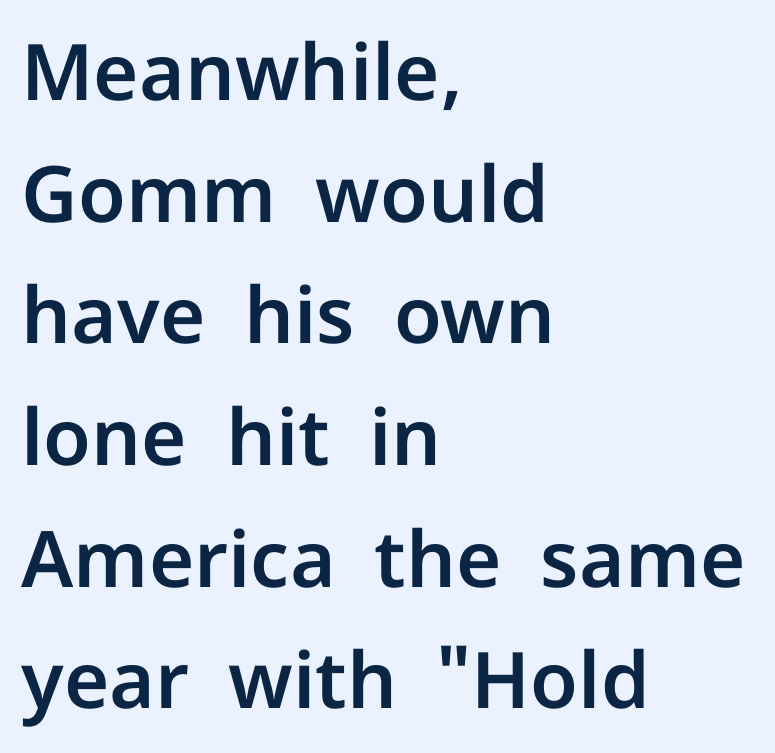
The image shows 78 px sans-serif type, upright; set left-aligned, normal line spacing (1.56x), normal letter spacing, not underlined; low stroke contrast and a medium x-height.
